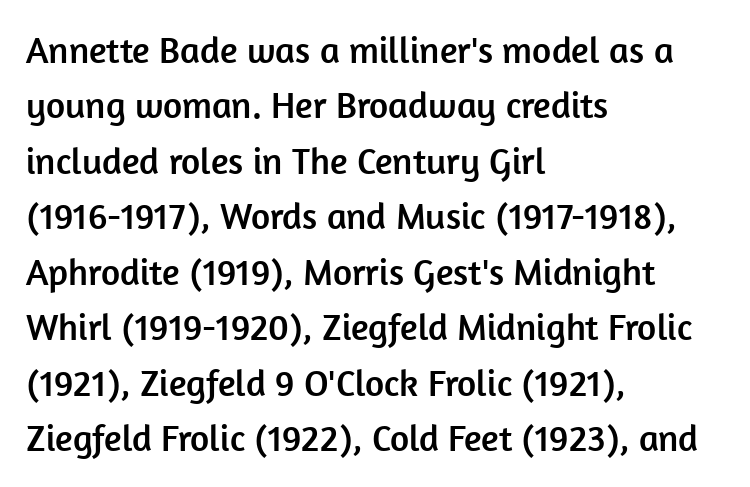
{"serif": "no", "italic": "no", "width": "normal", "stroke_contrast": "low", "x_height": "medium", "monospaced": "no", "underline": "no", "align": "left", "line_spacing": "normal", "line_spacing_ratio": 1.5, "letter_spacing": "normal", "letter_spacing_em": 0.0, "glyph_px": 37}
